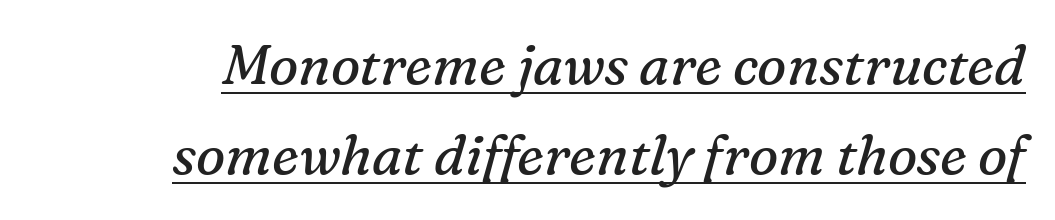
Nothing unusual about the tracking: characters are spaced as the font intends. A typesetter would call this proportional, since set widths differ per character. The vertical gap from one line to the next is medium. Decoration check: the copy is underlined. A typesetter would label this face a serif.
